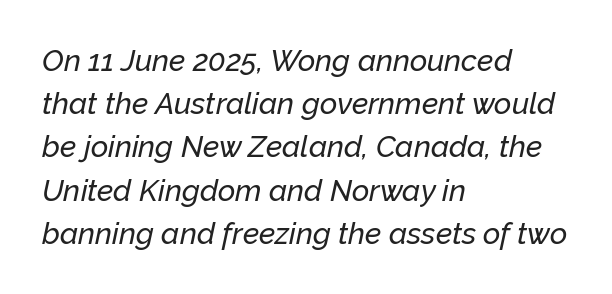
The image shows 30 px text type, italic (leaning right); set left-aligned, normal line spacing (1.44x), normal letter spacing, not underlined; low stroke contrast and a medium x-height.
